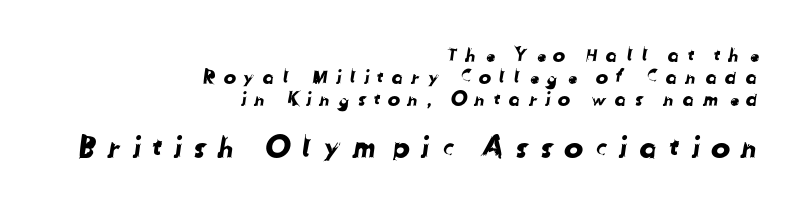
All the whitespace from short lines collects on the left. Honestly, the letter spacing is so wide it's the main thing you notice. These two chunks differ in scale, with the bottom chunk taking the larger measure. Type style note: lacks serifs.
